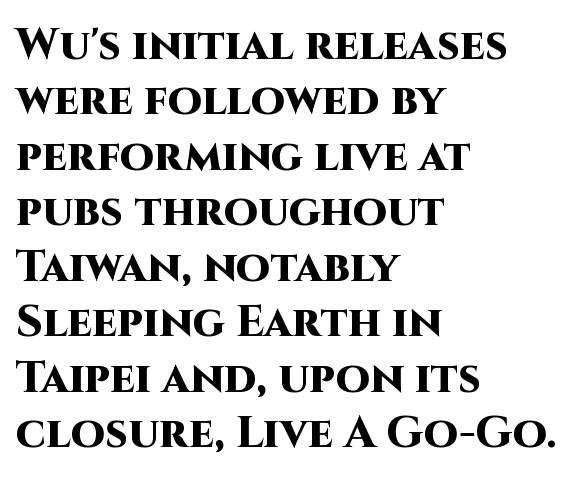
{"serif": "no", "italic": "no", "bold": "yes", "weight": "heavy", "width": "normal", "stroke_contrast": "high", "x_height": "large", "monospaced": "no", "underline": "no", "align": "left", "line_spacing": "normal", "line_spacing_ratio": 1.26, "letter_spacing": "normal", "letter_spacing_em": 0.0, "glyph_px": 44}
